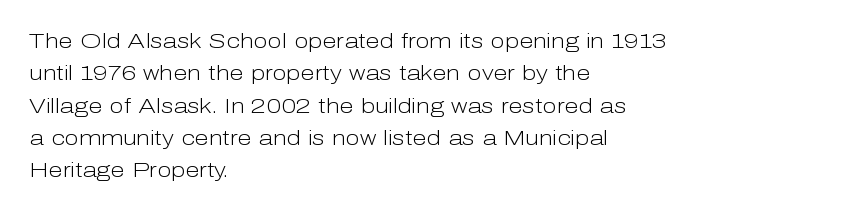
{"italic": "no", "bold": "no", "underline": "no", "align": "left", "line_spacing": "normal", "line_spacing_ratio": 1.54, "letter_spacing": "normal", "letter_spacing_em": 0.0, "glyph_px": 21}
